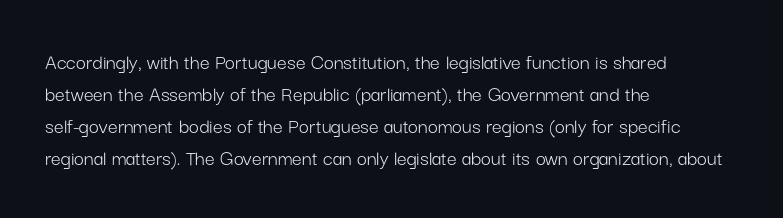
{"italic": "no", "bold": "no", "underline": "no", "align": "left", "line_spacing": "normal", "line_spacing_ratio": 1.46, "letter_spacing": "normal", "letter_spacing_em": 0.0, "glyph_px": 22}
